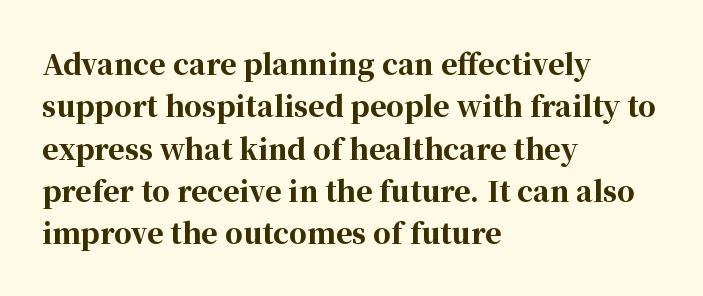
Q: Is the text bold? A: Yes.
Q: Is the text italic (slanted)? A: No, it is upright.
Q: Is the typeface a serif or a sans-serif typeface? A: Serif.
Q: Is the text underlined? A: No.
Q: How is the paragraph aligned? A: Left-aligned.
Q: Is the spacing between letters normal or unusually wide? A: Normal.
Q: Is the spacing between lines tight, normal or loose? A: Normal.
Q: Width (condensed, normal, or wide)? A: Normal.
Q: Stroke contrast? A: High.
Q: x-height? A: Medium.
Q: Monospaced? A: No.
